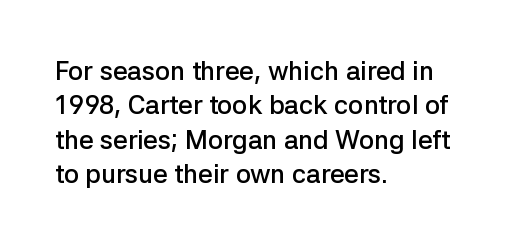
Where is the straight margin? On the left. Short note: letters normally spaced. Lines of text with bare space underneath. On the weight axis this lands at semibold, roughly 600. The passage shown stacks its lines at a standard gap.
